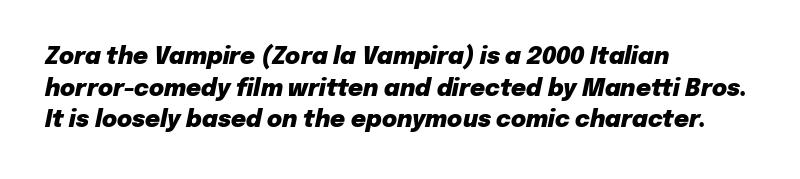
The image shows 23 px bold type, italic (leaning right); set left-aligned, normal line spacing (1.38x), normal letter spacing, not underlined.
